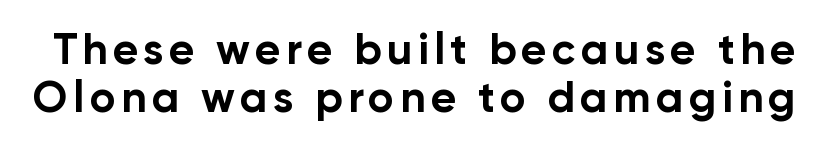
{"serif": "no", "italic": "no", "bold": "yes", "weight": "bold", "width": "normal", "stroke_contrast": "low", "x_height": "medium", "monospaced": "no", "underline": "no", "line_spacing": "tight", "line_spacing_ratio": 1.08, "glyph_px": 44}
